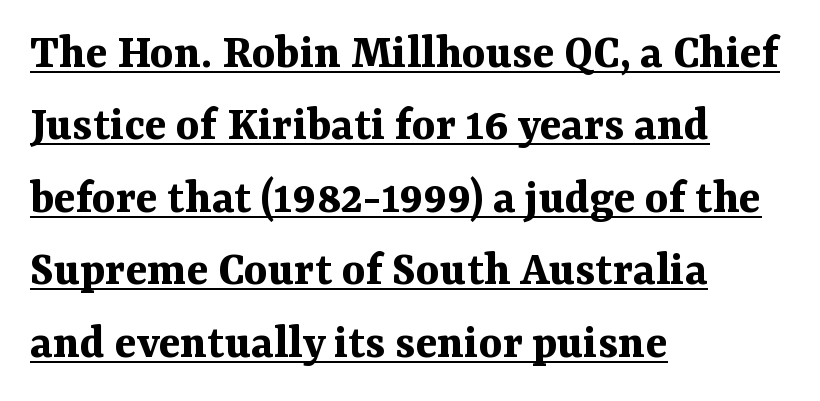
{"serif": "yes", "italic": "no", "bold": "yes", "weight": "bold", "width": "normal", "stroke_contrast": "medium", "x_height": "medium", "monospaced": "no", "underline": "yes", "align": "left", "line_spacing": "normal", "line_spacing_ratio": 1.45, "letter_spacing": "normal", "letter_spacing_em": 0.0, "glyph_px": 50}
